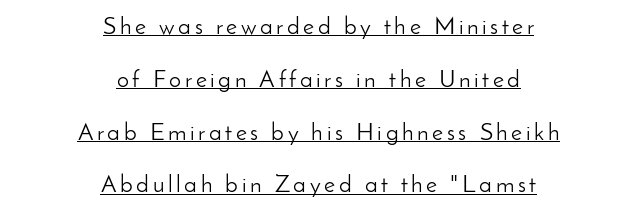
The image shows 24 px text type, upright; set centered, loose line spacing (2.2x), underlined.
